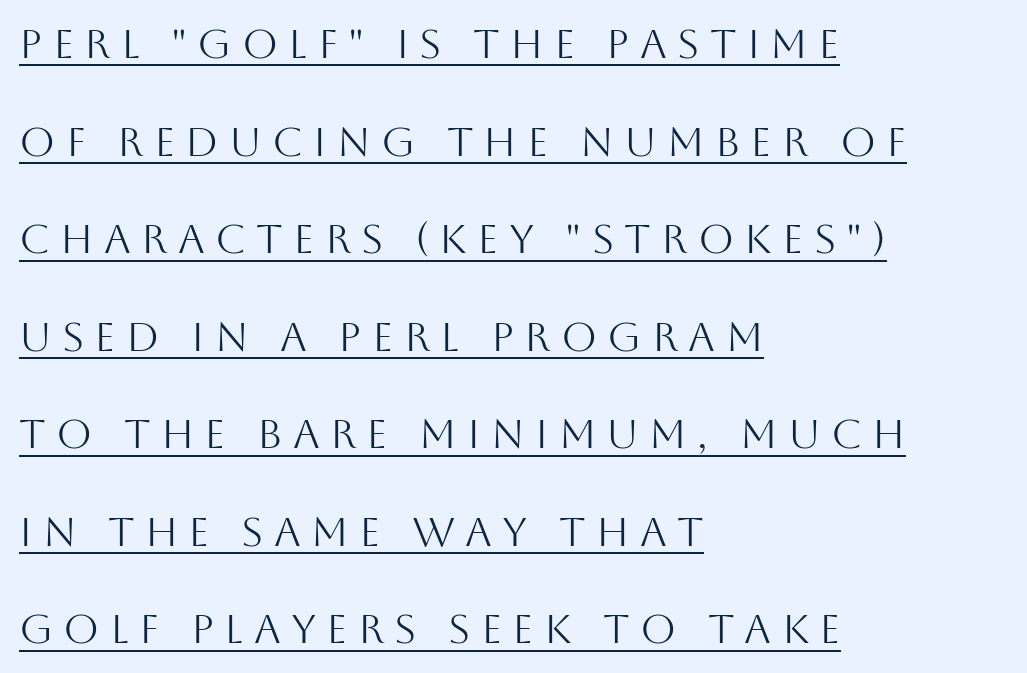
Q: Is the text bold? A: No.
Q: Is the text italic (slanted)? A: No, it is upright.
Q: Is the typeface a serif or a sans-serif typeface? A: Sans-serif.
Q: Is the text underlined? A: Yes.
Q: How is the paragraph aligned? A: Left-aligned.
Q: Is the spacing between letters normal or unusually wide? A: Unusually wide.
Q: Is the spacing between lines tight, normal or loose? A: Loose.
Q: Width (condensed, normal, or wide)? A: Normal.
Q: Stroke contrast? A: Medium.
Q: x-height? A: Large.
Q: Monospaced? A: No.
